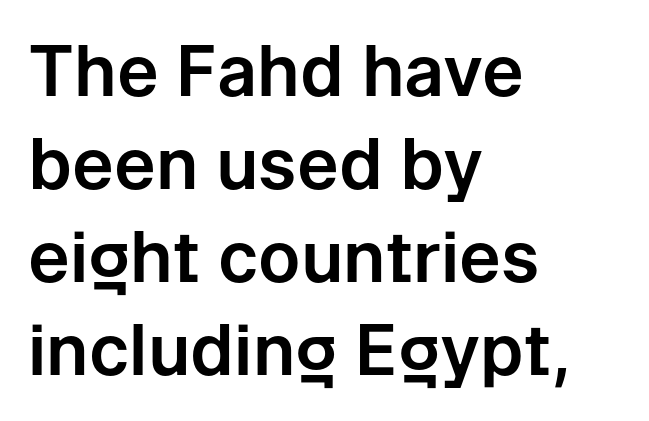
There is no visible air inserted between adjacent glyphs. Notice how the stems are strictly vertical — no italics here. A classic flush-left, rag-right setting is used for this passage. Compared with typical paragraphs, the rows here are spaced about the same. Spacing verdict: proportional, widths tailored to each character.
